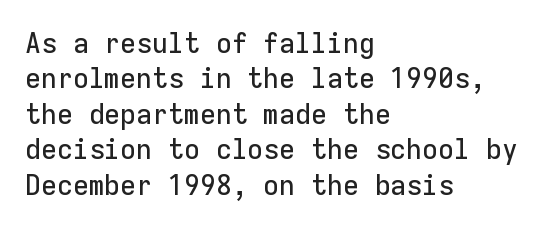
Q: Is the text italic (slanted)? A: No, it is upright.
Q: Is the typeface a serif or a sans-serif typeface? A: Sans-serif.
Q: Is the text underlined? A: No.
Q: How is the paragraph aligned? A: Left-aligned.
Q: Is the spacing between letters normal or unusually wide? A: Normal.
Q: Width (condensed, normal, or wide)? A: Normal.
Q: Stroke contrast? A: Low.
Q: x-height? A: Medium.
Q: Monospaced? A: Yes.
